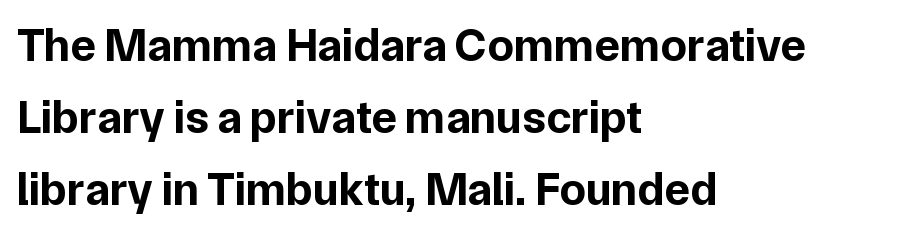
The image shows 47 px bold sans-serif type, upright; set left-aligned, normal line spacing (1.53x), normal letter spacing, not underlined; low stroke contrast and a medium x-height.
